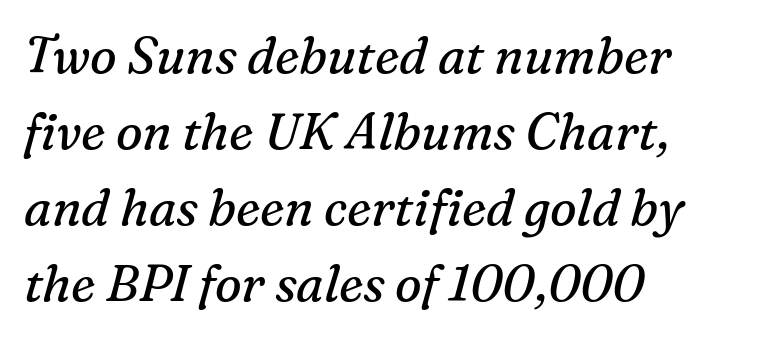
Rule under the text: the space is simply empty. Is this a sans? No — the strokes have serifs. In terms of letterspacing, this is plain default setting. The lines are quadded left. This sample has the flowing, uneven cadence of proportional lettering. Observe the lean: these are italic letterforms.
